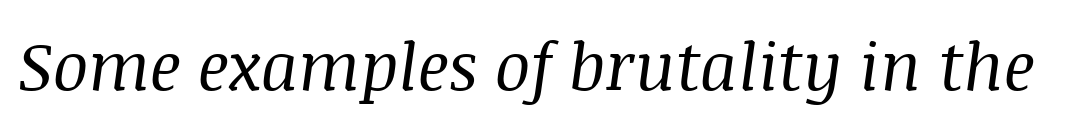
The image shows 66 px regular-weight serif type, italic (leaning right); set normal letter spacing, not underlined; medium stroke contrast and a large x-height.
